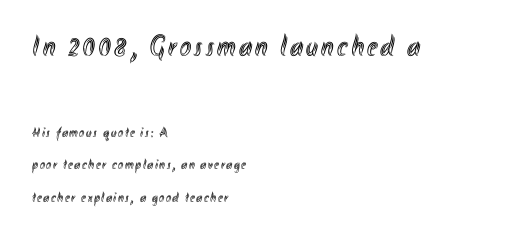
Q: Is the text italic (slanted)? A: Yes.
Q: Is the text underlined? A: No.
Q: How is the paragraph aligned? A: Left-aligned.
Q: Is the spacing between lines tight, normal or loose? A: Loose.
Q: Which block of text is set in a larger size, the first (top) or the second (bottom)? A: The first (top) one.
Q: Width (condensed, normal, or wide)? A: Condensed.
Q: x-height? A: Small.
Q: Monospaced? A: No.
